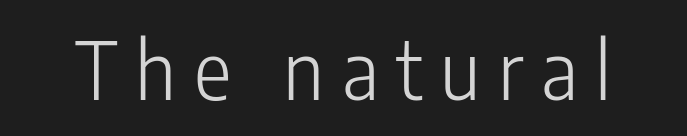
Posture: vertical. The letters carry no serifs — their stems end cleanly without finishing strokes. No letter is thick-stroked: the sample isn't bold. You could only call the tracking loose — the letters float apart.
